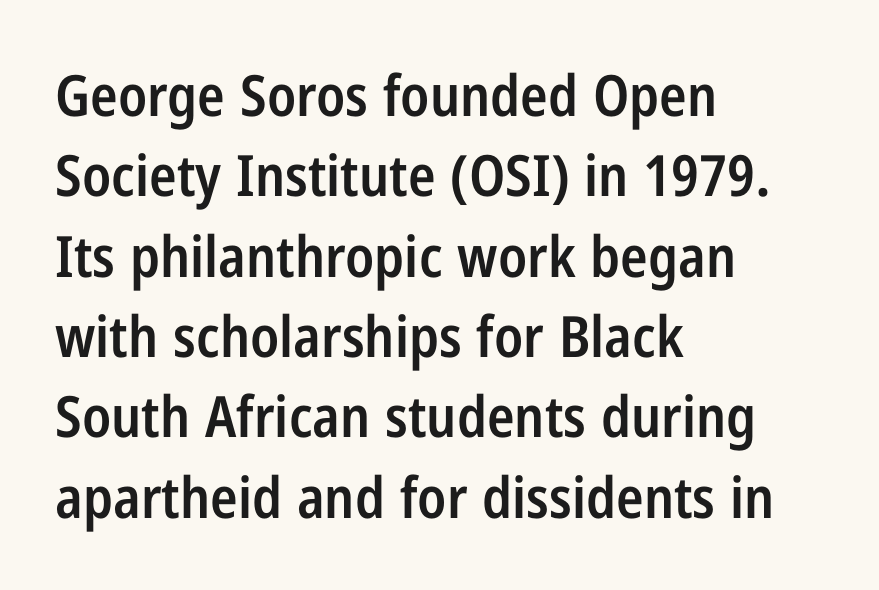
Q: Is the text bold? A: Semi-bold.
Q: Is the text italic (slanted)? A: No, it is upright.
Q: Is the typeface a serif or a sans-serif typeface? A: Sans-serif.
Q: Is the text underlined? A: No.
Q: How is the paragraph aligned? A: Left-aligned.
Q: Is the spacing between letters normal or unusually wide? A: Normal.
Q: Is the spacing between lines tight, normal or loose? A: Normal.
Q: Width (condensed, normal, or wide)? A: Condensed.
Q: Stroke contrast? A: Low.
Q: x-height? A: Medium.
Q: Monospaced? A: No.
